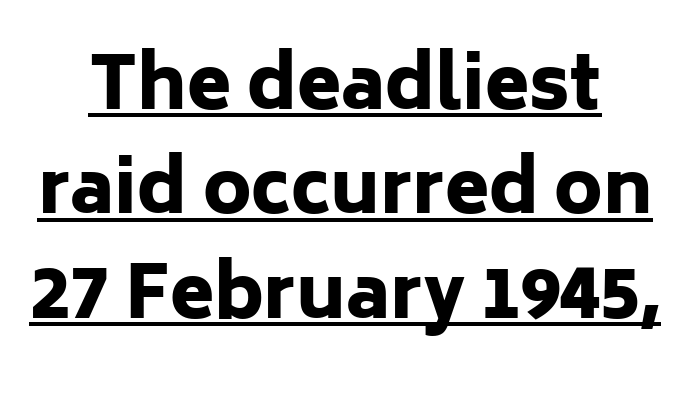
The image shows 72 px heavy sans-serif type, upright; set centered, normal line spacing (1.45x), normal letter spacing, underlined; low stroke contrast and a medium x-height.
